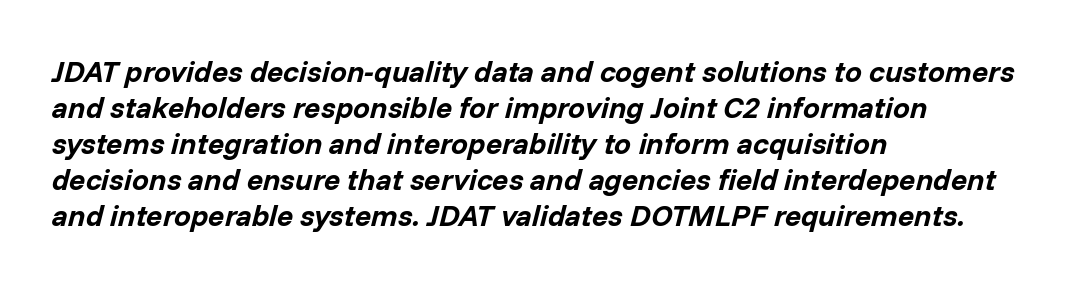
Q: Is the text bold? A: Yes.
Q: Is the text italic (slanted)? A: Yes, it leans right by about 14 degrees.
Q: Is the text underlined? A: No.
Q: How is the paragraph aligned? A: Left-aligned.
Q: Is the spacing between letters normal or unusually wide? A: Normal.
Q: Width (condensed, normal, or wide)? A: Normal.
Q: Stroke contrast? A: Low.
Q: x-height? A: Medium.
Q: Monospaced? A: No.
